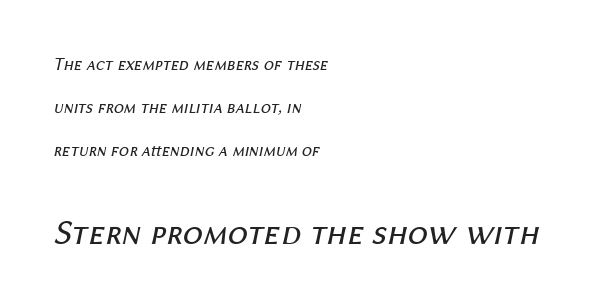
Q: Is the text bold? A: No.
Q: Is the text italic (slanted)? A: Yes, it leans right by about 12 degrees.
Q: Is the text underlined? A: No.
Q: How is the paragraph aligned? A: Left-aligned.
Q: Is the spacing between letters normal or unusually wide? A: Normal.
Q: Is the spacing between lines tight, normal or loose? A: Loose.
Q: Which block of text is set in a larger size, the first (top) or the second (bottom)? A: The second (bottom) one.
Q: Width (condensed, normal, or wide)? A: Normal.
Q: Stroke contrast? A: Medium.
Q: x-height? A: Medium.
Q: Monospaced? A: No.
